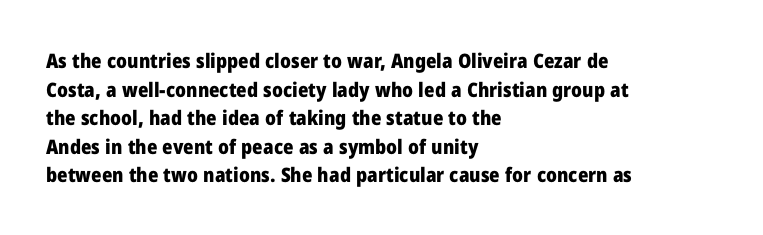
This sample uses an upright cut, with every glyph sitting square on the baseline. Only glyphs here, with clear space below each row. Visually the block forms a straight wall on the left and a jagged coastline on the right. Its strokes are broad and dark, the hallmark of bold type. This block has exactly the height ordinary leading produces. The passage shown has conventional tracking throughout.
